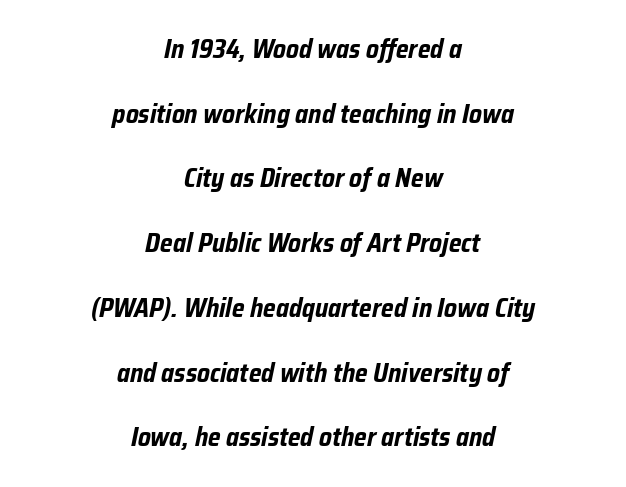
The image shows 26 px bold type, italic (leaning right); set centered, loose line spacing (2.49x), normal letter spacing, not underlined.
